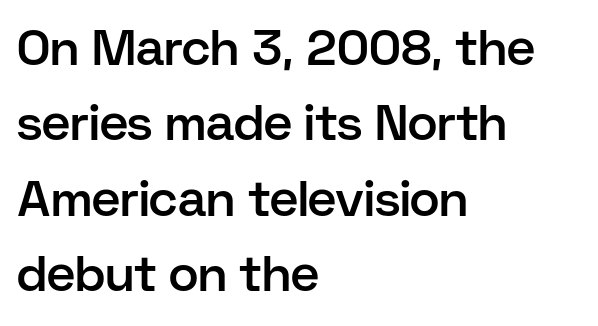
The image shows 50 px semibold sans-serif type, upright; set left-aligned, normal line spacing (1.51x), normal letter spacing, not underlined; low stroke contrast and a medium x-height.
